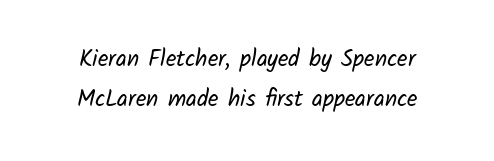
{"bold": "no", "underline": "no", "align": "center", "line_spacing_ratio": 1.76, "letter_spacing": "normal", "letter_spacing_em": 0.0, "glyph_px": 23}
